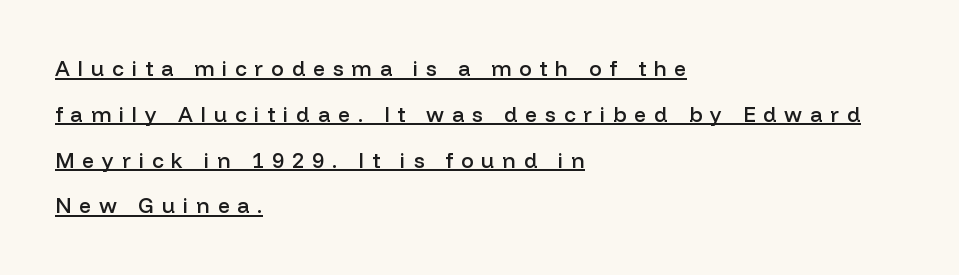
Q: Is the text bold? A: Semi-bold.
Q: Is the text italic (slanted)? A: No, it is upright.
Q: Is the text underlined? A: Yes.
Q: How is the paragraph aligned? A: Left-aligned.
Q: Is the spacing between letters normal or unusually wide? A: Unusually wide.
Q: Is the spacing between lines tight, normal or loose? A: Loose.
